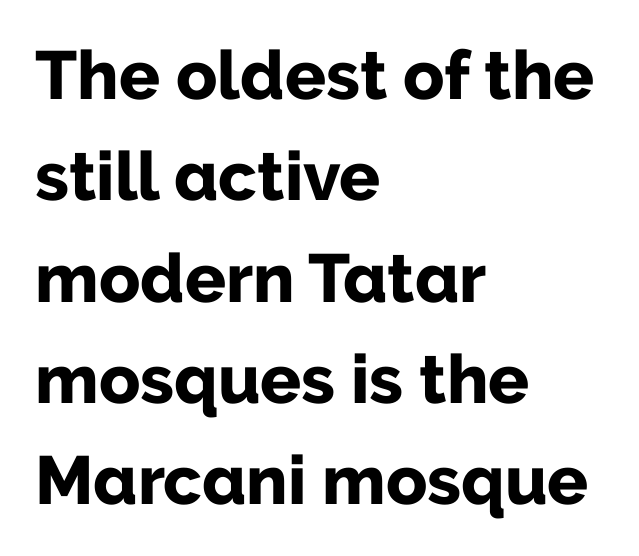
Q: Is the text bold? A: Yes.
Q: Is the text italic (slanted)? A: No, it is upright.
Q: Is the typeface a serif or a sans-serif typeface? A: Sans-serif.
Q: Is the text underlined? A: No.
Q: How is the paragraph aligned? A: Left-aligned.
Q: Is the spacing between letters normal or unusually wide? A: Normal.
Q: Is the spacing between lines tight, normal or loose? A: Normal.
Q: Width (condensed, normal, or wide)? A: Normal.
Q: Stroke contrast? A: Low.
Q: x-height? A: Medium.
Q: Monospaced? A: No.
